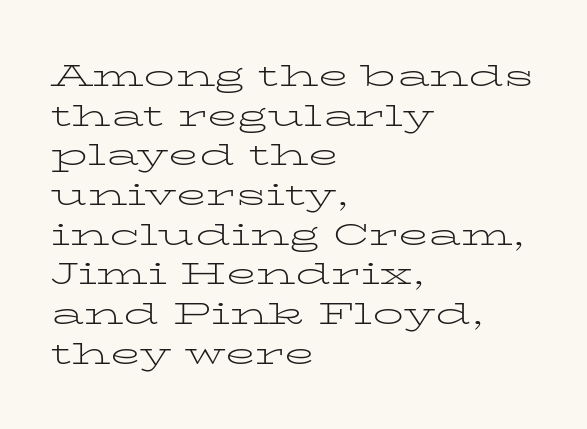
Q: Is the text bold? A: No.
Q: Is the text italic (slanted)? A: No, it is upright.
Q: Is the typeface a serif or a sans-serif typeface? A: Serif.
Q: Is the text underlined? A: No.
Q: How is the paragraph aligned? A: Left-aligned.
Q: Is the spacing between letters normal or unusually wide? A: Normal.
Q: Is the spacing between lines tight, normal or loose? A: Normal.
Q: Width (condensed, normal, or wide)? A: Wide.
Q: Stroke contrast? A: Low.
Q: x-height? A: Medium.
Q: Monospaced? A: No.
